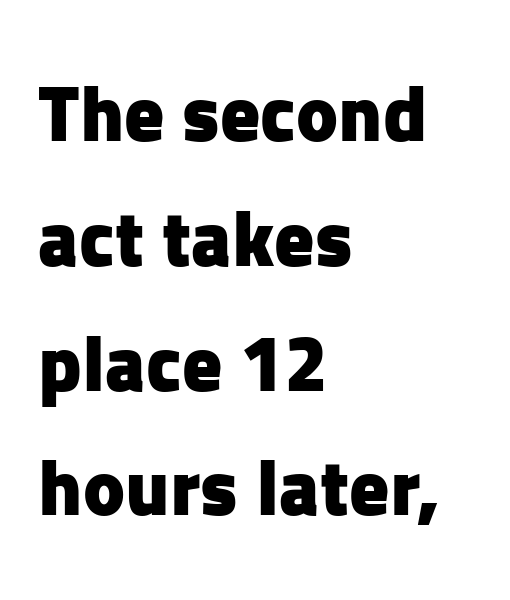
Q: Is the text bold? A: Yes.
Q: Is the text italic (slanted)? A: No, it is upright.
Q: Is the typeface a serif or a sans-serif typeface? A: Sans-serif.
Q: Is the text underlined? A: No.
Q: How is the paragraph aligned? A: Left-aligned.
Q: Is the spacing between letters normal or unusually wide? A: Normal.
Q: Is the spacing between lines tight, normal or loose? A: Normal.
Q: Width (condensed, normal, or wide)? A: Normal.
Q: Stroke contrast? A: Low.
Q: x-height? A: Medium.
Q: Monospaced? A: No.
